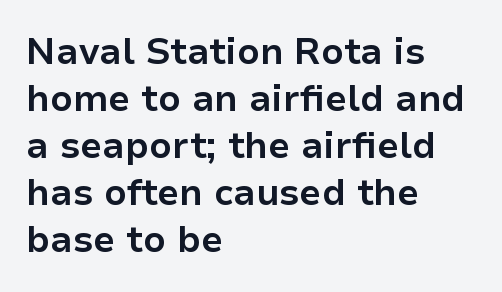
The image shows 37 px bold sans-serif type, upright; set left-aligned, normal line spacing (1.27x), normal letter spacing, not underlined; low stroke contrast and a medium x-height.
